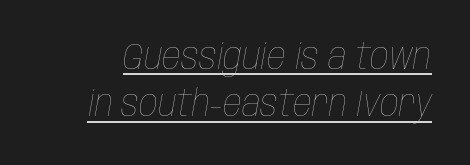
The image shows 37 px thin, condensed type, italic (leaning right); set normal line spacing (1.28x), normal letter spacing, underlined; low stroke contrast and a large x-height.
